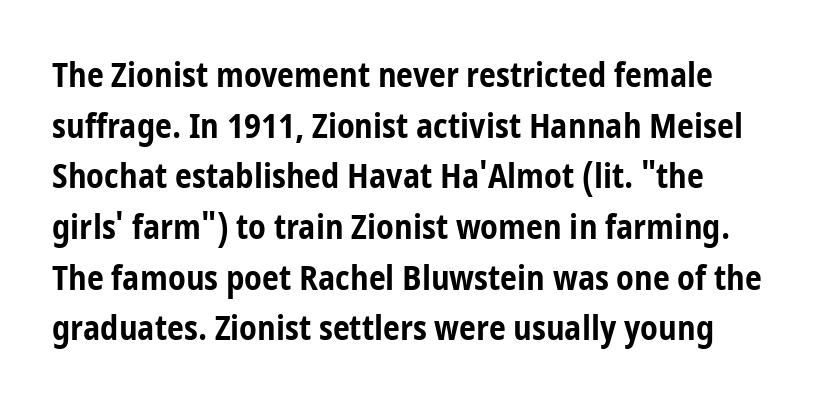
What kind of face is this? One without serifs — a sans. Nobody drew a line under any word here. The rendering uses natural spacing where letterforms have individual widths. Interline gaps are of average width in this sample. Ordinary non-slanted type is in use. The font is running at its bold setting.
